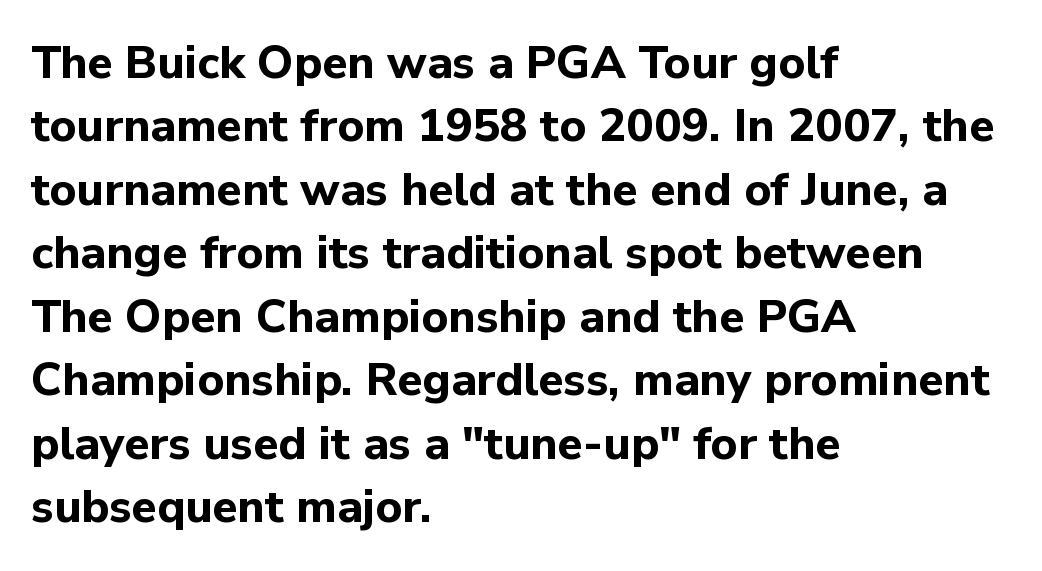
Q: Is the text bold? A: Yes.
Q: Is the text italic (slanted)? A: No, it is upright.
Q: Is the typeface a serif or a sans-serif typeface? A: Sans-serif.
Q: Is the text underlined? A: No.
Q: How is the paragraph aligned? A: Left-aligned.
Q: Is the spacing between letters normal or unusually wide? A: Normal.
Q: Is the spacing between lines tight, normal or loose? A: Normal.
Q: Width (condensed, normal, or wide)? A: Normal.
Q: Stroke contrast? A: Low.
Q: x-height? A: Medium.
Q: Monospaced? A: No.
